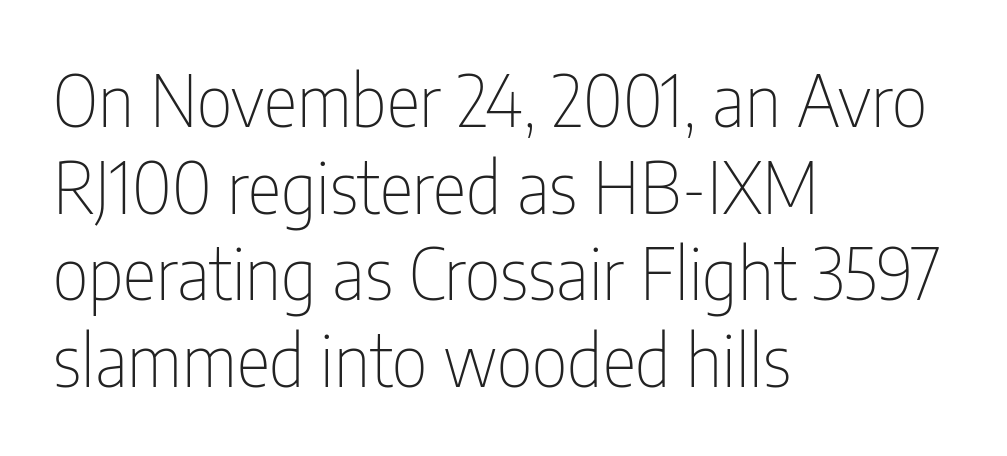
The image shows 71 px thin, condensed sans-serif type, upright; set left-aligned, line spacing 1.22x, normal letter spacing, not underlined; low stroke contrast and a medium x-height.
